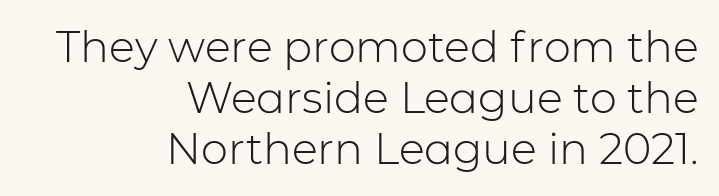
The image shows 43 px light sans-serif type, upright; set right-aligned, line spacing 1.19x, normal letter spacing, not underlined; low stroke contrast and a medium x-height.
